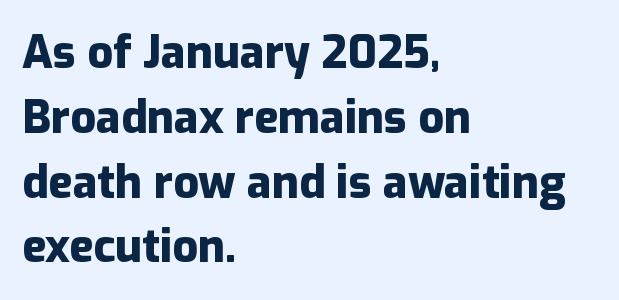
{"serif": "no", "italic": "no", "bold": "yes", "weight": "heavy", "width": "normal", "stroke_contrast": "low", "x_height": "medium", "monospaced": "no", "underline": "no", "align": "left", "line_spacing": "normal", "line_spacing_ratio": 1.44, "letter_spacing": "normal", "letter_spacing_em": 0.0, "glyph_px": 45}
